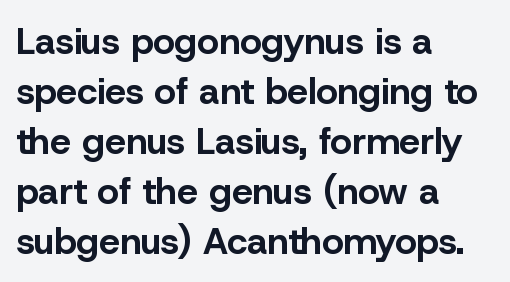
The image shows 37 px bold sans-serif type, upright; set left-aligned, normal line spacing (1.35x), normal letter spacing, not underlined; low stroke contrast and a medium x-height.
